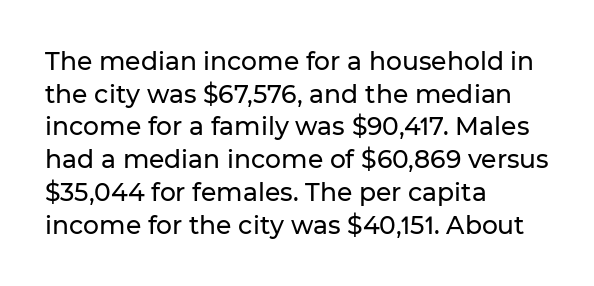
The image shows 25 px text type, upright; set left-aligned, normal line spacing (1.31x), normal letter spacing, not underlined.
